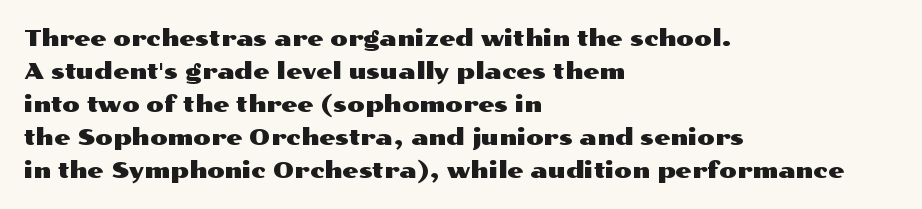
{"italic": "no", "underline": "no", "align": "left", "line_spacing": "normal", "line_spacing_ratio": 1.44, "letter_spacing": "normal", "letter_spacing_em": 0.0, "glyph_px": 23}
